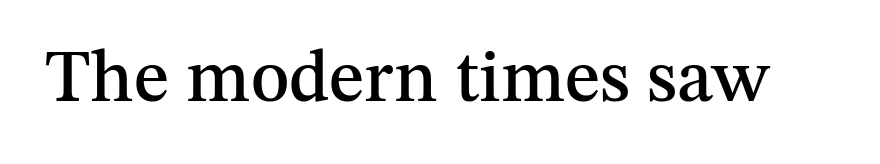
The image shows 73 px serif type, upright; set normal letter spacing, not underlined; medium stroke contrast and a medium x-height.
